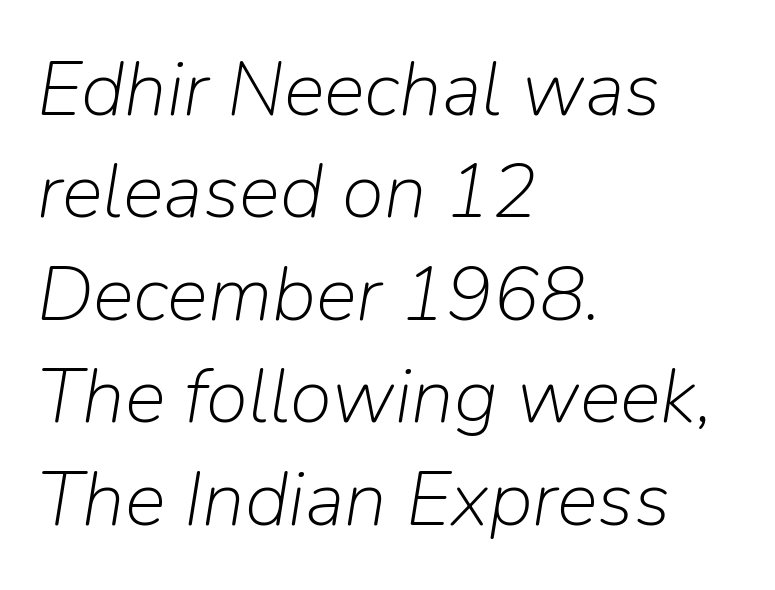
The image shows 77 px light type, italic (leaning right); set left-aligned, normal line spacing (1.33x), normal letter spacing, not underlined; low stroke contrast and a medium x-height.
